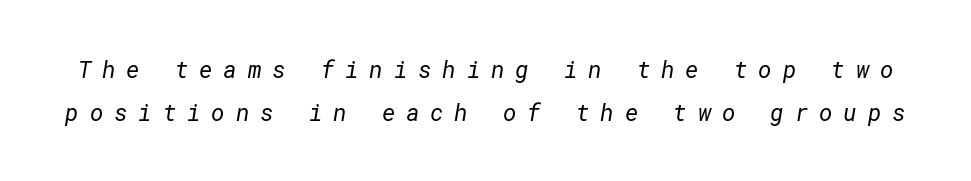
The image shows 23 px text type; set line spacing 1.86x, unusually wide letter spacing (+0.47 em), not underlined.
